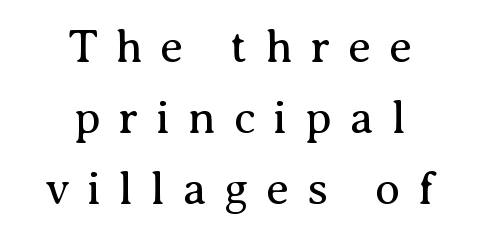
Q: Is the text bold? A: No.
Q: Is the text italic (slanted)? A: No, it is upright.
Q: Is the typeface a serif or a sans-serif typeface? A: Serif.
Q: Is the text underlined? A: No.
Q: How is the paragraph aligned? A: Centered.
Q: Is the spacing between letters normal or unusually wide? A: Unusually wide.
Q: Is the spacing between lines tight, normal or loose? A: Normal.
Q: Width (condensed, normal, or wide)? A: Normal.
Q: Stroke contrast? A: Medium.
Q: x-height? A: Medium.
Q: Monospaced? A: No.
